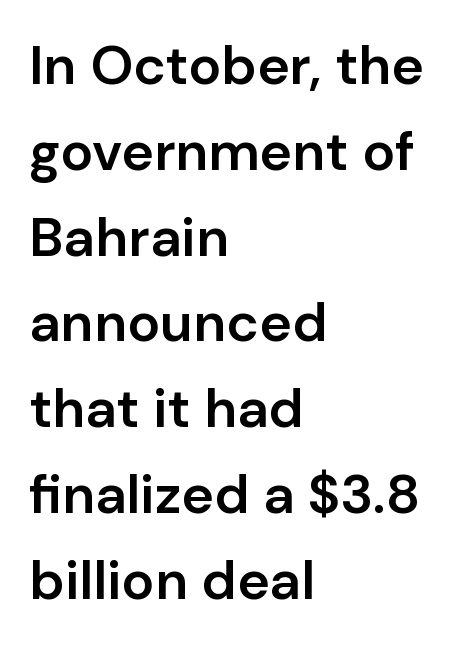
Q: Is the text bold? A: Semi-bold.
Q: Is the text italic (slanted)? A: No, it is upright.
Q: Is the typeface a serif or a sans-serif typeface? A: Sans-serif.
Q: Is the text underlined? A: No.
Q: How is the paragraph aligned? A: Left-aligned.
Q: Is the spacing between letters normal or unusually wide? A: Normal.
Q: Is the spacing between lines tight, normal or loose? A: Normal.
Q: Width (condensed, normal, or wide)? A: Normal.
Q: Stroke contrast? A: Low.
Q: x-height? A: Medium.
Q: Monospaced? A: No.
